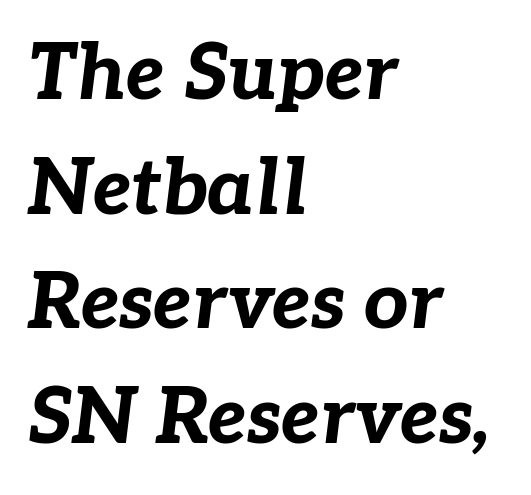
{"italic": "yes", "lean": "right", "slant_degrees": 7, "bold": "yes", "weight": "bold", "width": "normal", "stroke_contrast": "low", "x_height": "medium", "monospaced": "no", "underline": "no", "align": "left", "line_spacing": "normal", "line_spacing_ratio": 1.47, "letter_spacing": "normal", "letter_spacing_em": 0.0, "glyph_px": 78}
